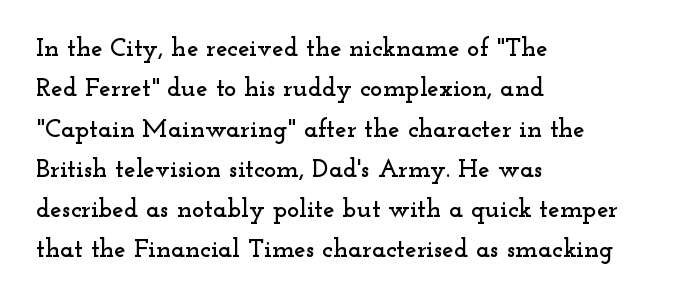
Q: Is the text italic (slanted)? A: No, it is upright.
Q: Is the text underlined? A: No.
Q: How is the paragraph aligned? A: Left-aligned.
Q: Is the spacing between letters normal or unusually wide? A: Normal.
Q: Is the spacing between lines tight, normal or loose? A: Normal.
